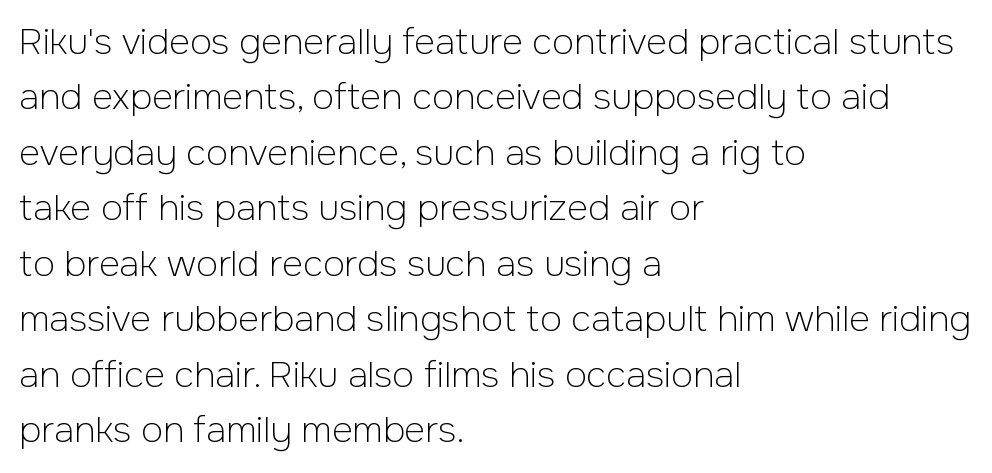
The glyphs are unaccompanied by any horizontal stroke below them. The letters stand straight up with perfectly vertical stems. Short note: letters normally spaced. Alignment: flush left. You could not count columns in this text — the font is proportionally spaced. Typographically, this falls in the sans-serif category.
